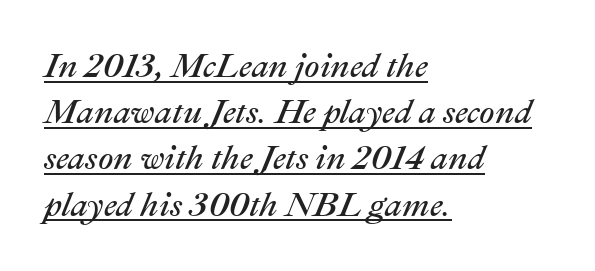
The image shows 34 px regular-weight type, italic (leaning right); set left-aligned, normal line spacing (1.36x), normal letter spacing, underlined; medium stroke contrast and a medium x-height.
